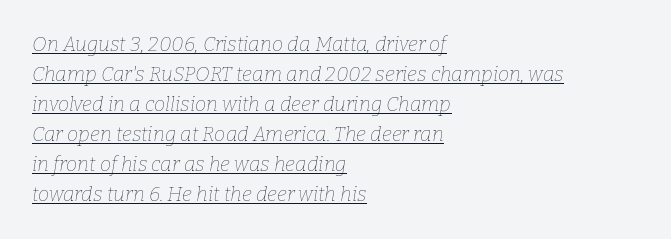
The image shows 20 px text type, italic (leaning right); set left-aligned, normal line spacing (1.5x), normal letter spacing, underlined.
